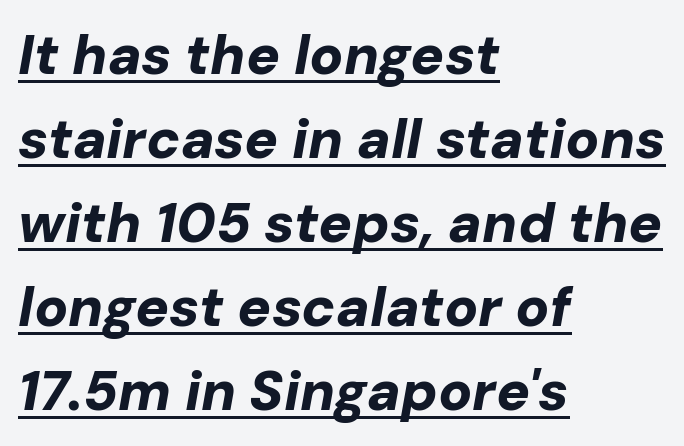
{"italic": "yes", "lean": "right", "slant_degrees": 10, "bold": "yes", "weight": "bold", "width": "normal", "stroke_contrast": "low", "x_height": "medium", "monospaced": "no", "underline": "yes", "align": "left", "line_spacing": "normal", "line_spacing_ratio": 1.5, "letter_spacing": "normal", "letter_spacing_em": 0.0, "glyph_px": 56}
